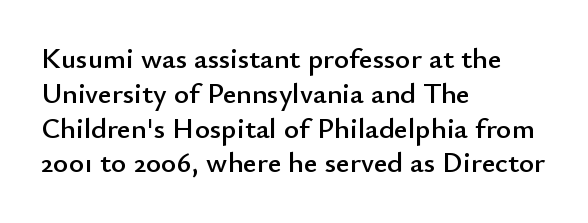
A typesetter would call this proportional, since set widths differ per character. The letters stand straight up with perfectly vertical stems. Short note: letters normally spaced. Beneath every word, the page is bare. The rendering shows plain stroke endings on the letterforms — a sans-serif design. The rendering anchors every line to the left-hand side.
